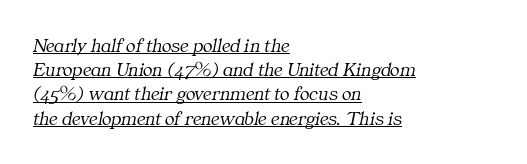
Caption: multi-line text, flush left, ragged right. The whole block is typeset with a tilt. Caption: face not bold, strokes unweighted. Students, note that the glyphs here touch the page at normal intervals.
